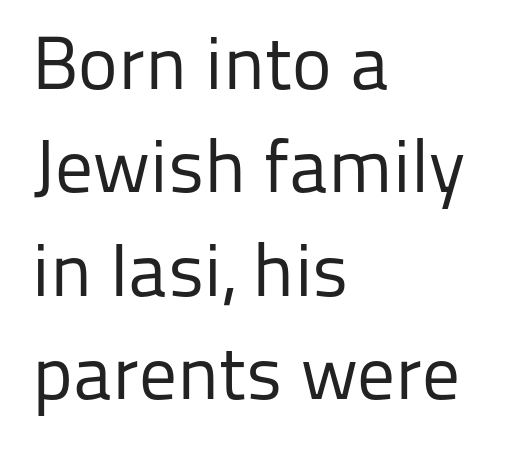
{"serif": "no", "italic": "no", "bold": "no", "weight": "regular", "width": "normal", "stroke_contrast": "low", "x_height": "medium", "monospaced": "no", "underline": "no", "align": "left", "line_spacing": "normal", "line_spacing_ratio": 1.38, "letter_spacing": "normal", "letter_spacing_em": 0.0, "glyph_px": 75}
